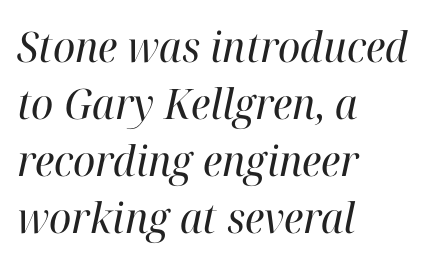
The face used here is proportionally spaced, like ordinary book or web type. How would I describe the line gaps? Plain and ordinary. The string is rendered with underlining switched off. The font sits on the lighter half of the weight spectrum, regular included.
